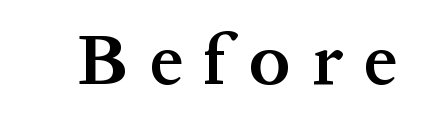
The image shows 73 px semibold serif type, upright; set unusually wide letter spacing (+0.3 em), not underlined; medium stroke contrast and a medium x-height.
